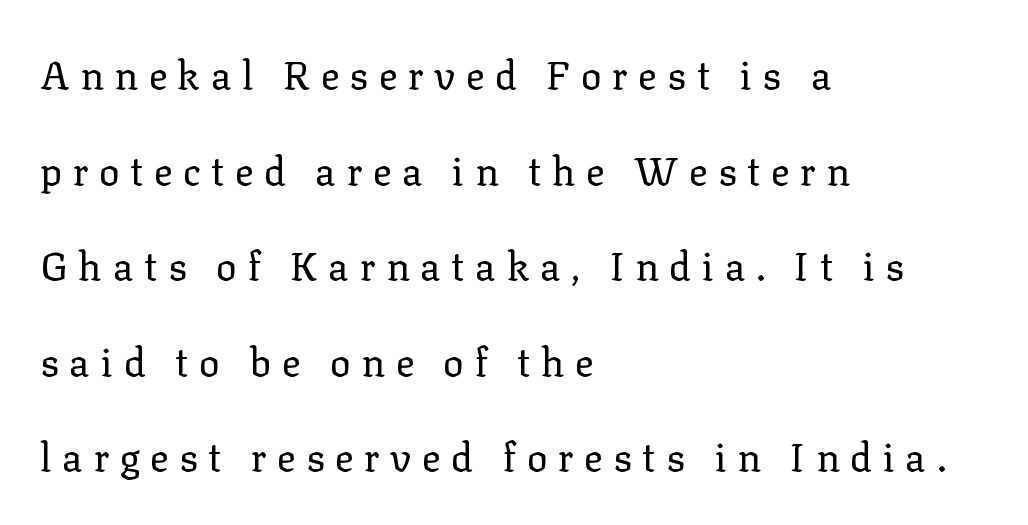
The image shows 39 px regular-weight serif type, upright; set left-aligned, loose line spacing (2.45x), unusually wide letter spacing (+0.27 em), not underlined; low stroke contrast and a medium x-height.
